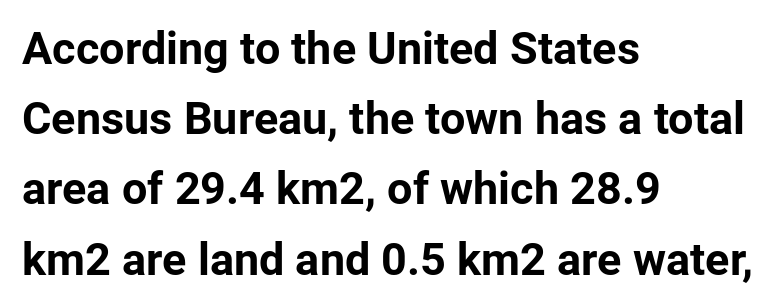
The image shows 45 px bold sans-serif type, upright; set left-aligned, normal line spacing (1.56x), normal letter spacing, not underlined; low stroke contrast and a medium x-height.
